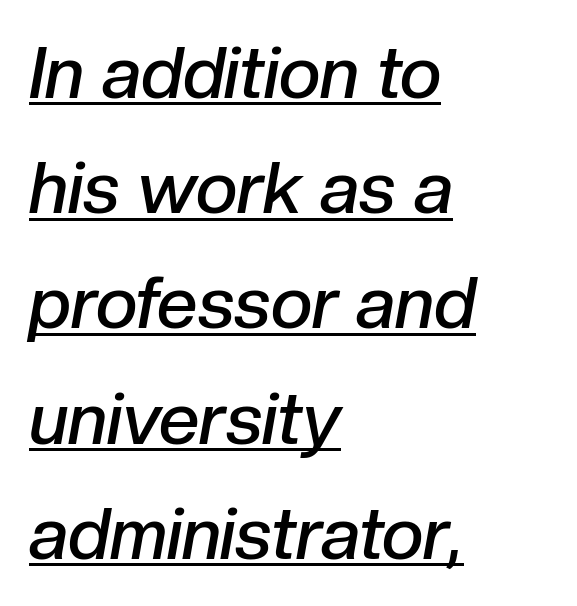
Q: Is the text bold? A: Semi-bold.
Q: Is the text italic (slanted)? A: Yes, it leans right by about 10 degrees.
Q: Is the text underlined? A: Yes.
Q: How is the paragraph aligned? A: Left-aligned.
Q: Is the spacing between letters normal or unusually wide? A: Normal.
Q: Is the spacing between lines tight, normal or loose? A: Normal.
Q: Width (condensed, normal, or wide)? A: Normal.
Q: Stroke contrast? A: Low.
Q: x-height? A: Medium.
Q: Monospaced? A: No.
